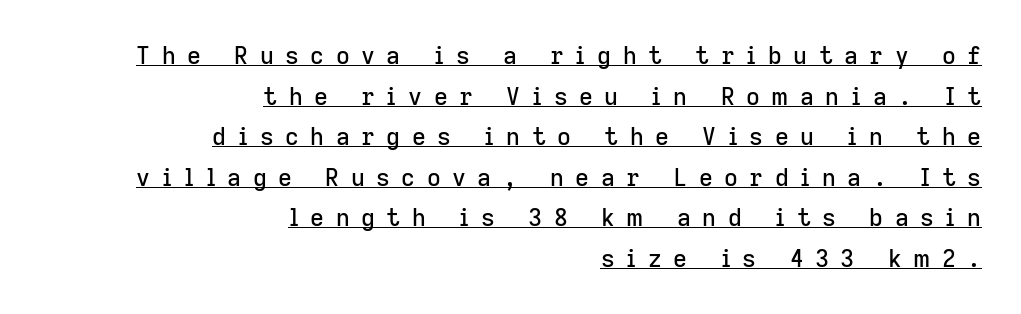
The image shows 24 px text type, upright; set right-aligned, normal line spacing (1.69x), unusually wide letter spacing (+0.48 em), underlined.
